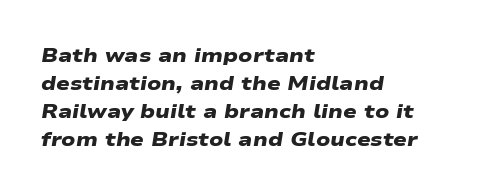
Q: Is the text bold? A: Yes.
Q: Is the text underlined? A: No.
Q: How is the paragraph aligned? A: Left-aligned.
Q: Is the spacing between letters normal or unusually wide? A: Normal.
Q: Is the spacing between lines tight, normal or loose? A: Normal.
